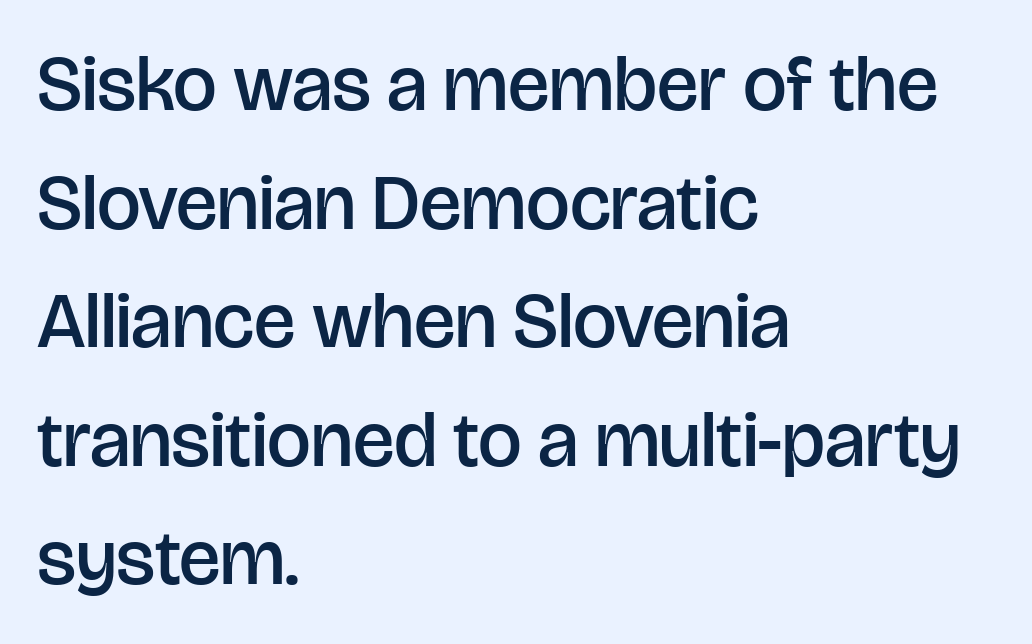
{"serif": "no", "italic": "no", "bold": "semi", "weight": "semibold", "width": "normal", "stroke_contrast": "low", "x_height": "large", "monospaced": "no", "underline": "no", "align": "left", "line_spacing": "normal", "line_spacing_ratio": 1.52, "letter_spacing": "normal", "letter_spacing_em": 0.0, "glyph_px": 78}
